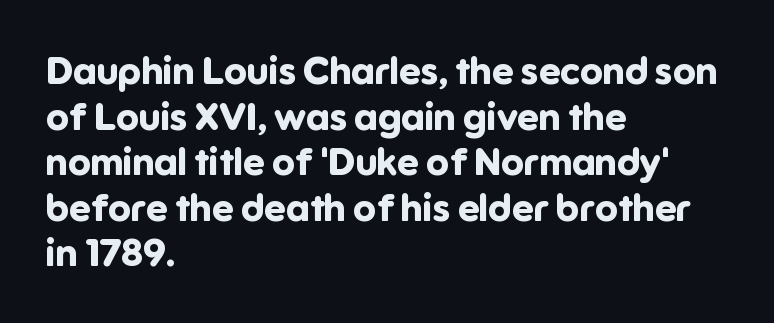
In terms of posture, this sample is upright. Nobody drew a line under any word here. Short note: letters normally spaced. These lines are rendered in a variable-pitch font. The font is running at its bold setting.
